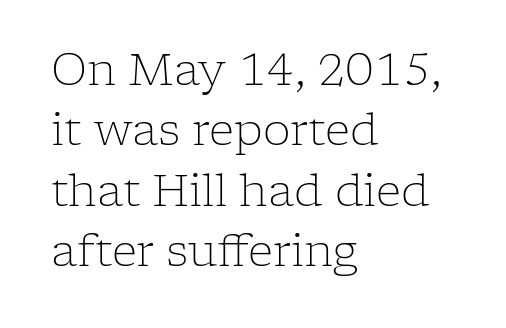
The image shows 44 px light serif type, upright; set left-aligned, normal line spacing (1.37x), normal letter spacing, not underlined; low stroke contrast and a medium x-height.
